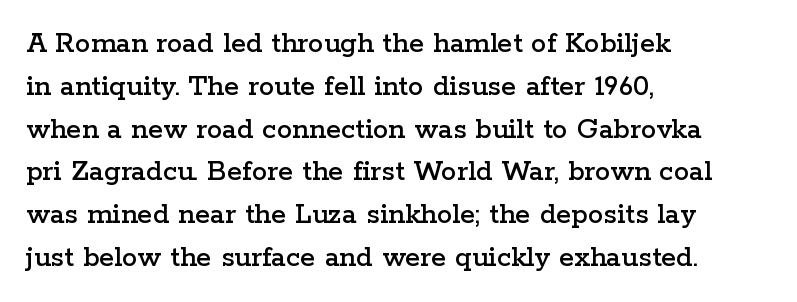
Q: Is the text italic (slanted)? A: No, it is upright.
Q: Is the typeface a serif or a sans-serif typeface? A: Serif.
Q: Is the text underlined? A: No.
Q: How is the paragraph aligned? A: Left-aligned.
Q: Is the spacing between letters normal or unusually wide? A: Normal.
Q: Is the spacing between lines tight, normal or loose? A: Normal.
Q: Width (condensed, normal, or wide)? A: Wide.
Q: Stroke contrast? A: Low.
Q: x-height? A: Medium.
Q: Monospaced? A: No.
